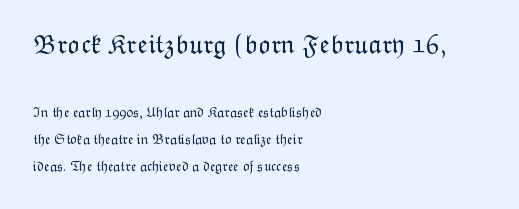
{"italic": "no", "bold": "no", "underline": "no", "align": "left", "line_spacing": "loose", "line_spacing_ratio": 1.92, "letter_spacing": "normal", "letter_spacing_em": 0.0, "larger_block": "first", "size_ratio": 1.93, "glyph_px": 27}
